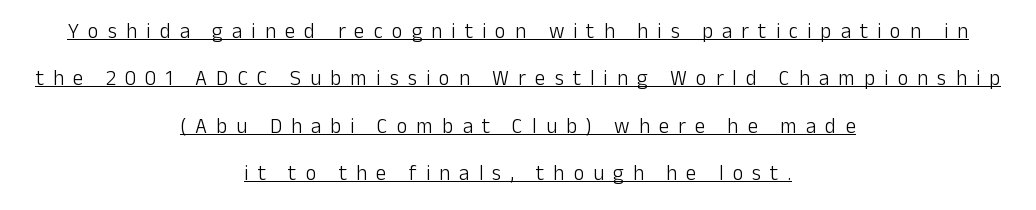
The image shows 21 px text type, upright; set centered, loose line spacing (2.26x), unusually wide letter spacing (+0.43 em), underlined.
